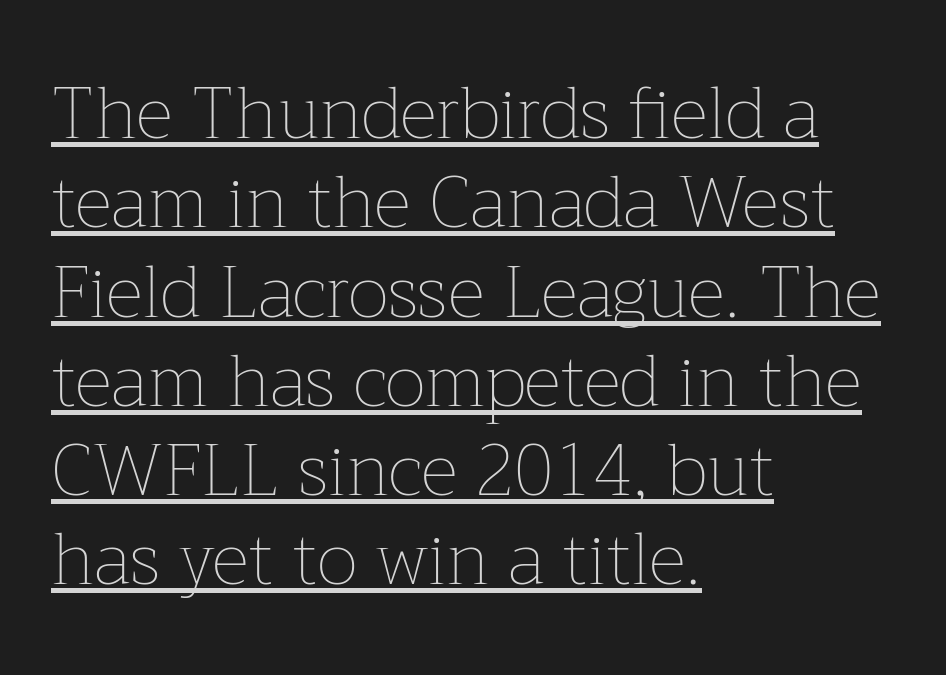
Q: Is the text bold? A: No.
Q: Is the text italic (slanted)? A: No, it is upright.
Q: Is the text underlined? A: Yes.
Q: How is the paragraph aligned? A: Left-aligned.
Q: Is the spacing between letters normal or unusually wide? A: Normal.
Q: Width (condensed, normal, or wide)? A: Normal.
Q: Stroke contrast? A: Low.
Q: x-height? A: Medium.
Q: Monospaced? A: No.
